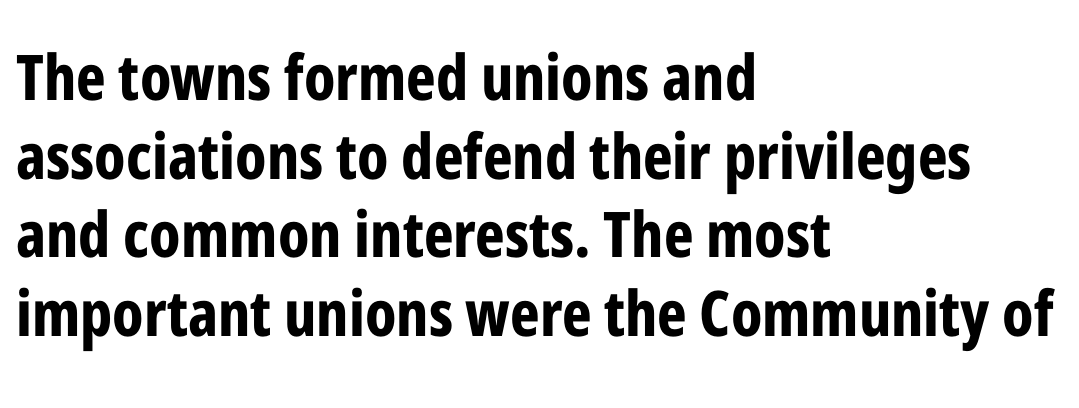
{"serif": "no", "italic": "no", "bold": "yes", "weight": "bold", "width": "condensed", "stroke_contrast": "low", "x_height": "medium", "monospaced": "no", "underline": "no", "align": "left", "line_spacing": "normal", "line_spacing_ratio": 1.25, "letter_spacing": "normal", "letter_spacing_em": 0.0, "glyph_px": 63}
